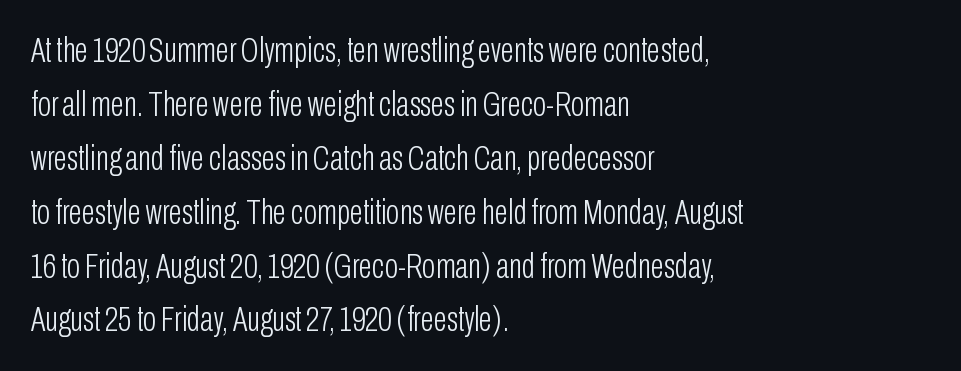
Looks like regular typesetting: each glyph gets only the width it needs. The space directly below the letters is spotless. The line-height multiplier appears to be the usual default. Every row of glyphs begins at an identical x-position on the left.
